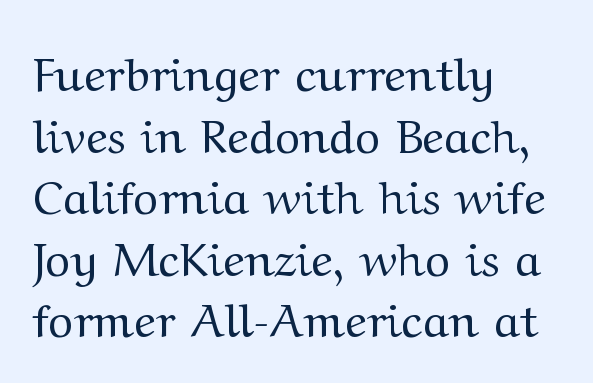
Q: Is the text bold? A: No.
Q: Is the text italic (slanted)? A: No, it is upright.
Q: Is the typeface a serif or a sans-serif typeface? A: Serif.
Q: Is the text underlined? A: No.
Q: How is the paragraph aligned? A: Left-aligned.
Q: Is the spacing between letters normal or unusually wide? A: Normal.
Q: Is the spacing between lines tight, normal or loose? A: Normal.
Q: Width (condensed, normal, or wide)? A: Wide.
Q: Stroke contrast? A: Medium.
Q: x-height? A: Medium.
Q: Monospaced? A: No.
